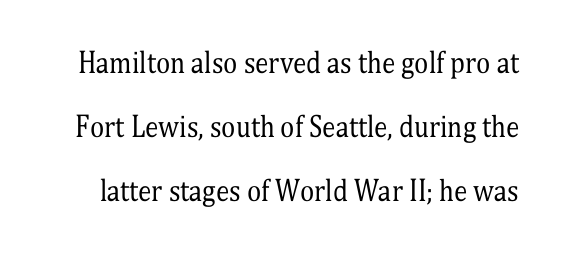
{"italic": "no", "bold": "no", "underline": "no", "line_spacing": "loose", "line_spacing_ratio": 2.37, "letter_spacing": "normal", "letter_spacing_em": 0.0, "glyph_px": 27}
